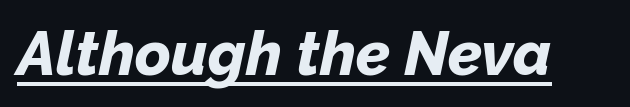
This is heavy type, rendered in bold. An italicized treatment has been applied to the whole sample. Spacing verdict: proportional, widths tailored to each character. The line texture is even and compact thanks to regular tracking. The glyphs are accompanied by a horizontal stroke just below them.
